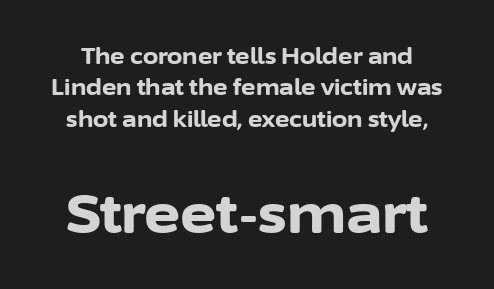
The image shows 55 px bold sans-serif type, upright; set normal line spacing (1.43x), normal letter spacing, not underlined; the second (bottom) block is 2.5x larger; low stroke contrast and a medium x-height.
